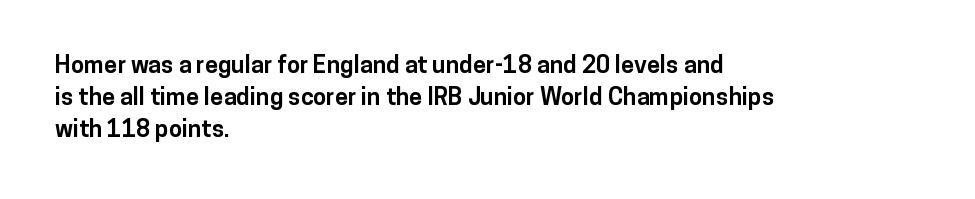
{"italic": "no", "bold": "yes", "underline": "no", "align": "left", "line_spacing": "normal", "line_spacing_ratio": 1.34, "letter_spacing": "normal", "letter_spacing_em": 0.0, "glyph_px": 24}
